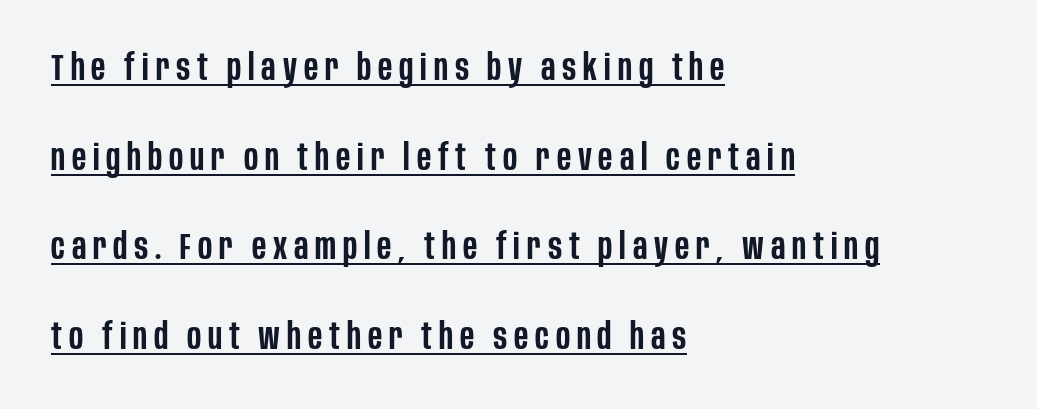
The image shows 36 px semibold, condensed sans-serif type, upright; set left-aligned, loose line spacing (2.49x), underlined; low stroke contrast and a large x-height.
